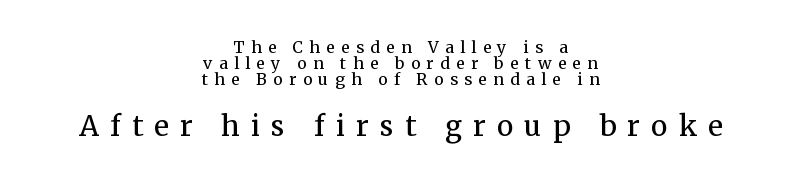
Inter-character spacing is expanded well beyond the font's built-in metrics. Varying glyph widths throughout — classic text-font behaviour. Style check: upright. Font category for this specimen: serif. Descenders hang freely into open space.
